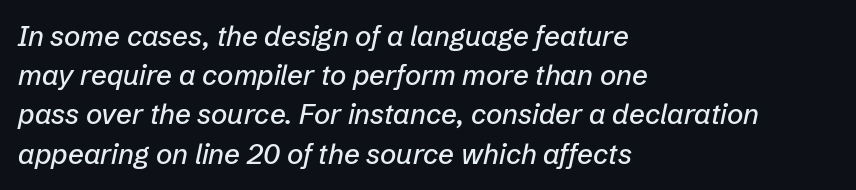
Layout note: lines flush left. Tracking value appears to be zero — textbook default spacing. What's the leading like? Ordinary, nothing unusual. Underlining? Definitely not there.
